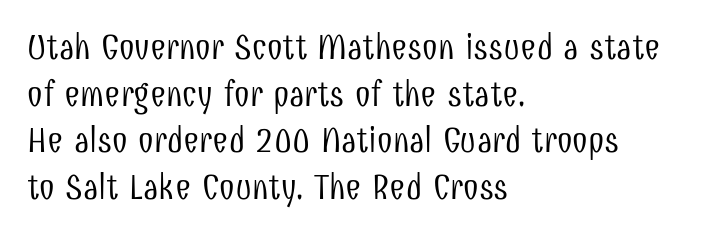
Q: Is the text bold? A: No.
Q: Is the text italic (slanted)? A: No, it is upright.
Q: Is the typeface a serif or a sans-serif typeface? A: Sans-serif.
Q: Is the text underlined? A: No.
Q: How is the paragraph aligned? A: Left-aligned.
Q: Is the spacing between letters normal or unusually wide? A: Normal.
Q: Is the spacing between lines tight, normal or loose? A: Normal.
Q: Width (condensed, normal, or wide)? A: Condensed.
Q: Stroke contrast? A: Low.
Q: x-height? A: Medium.
Q: Monospaced? A: No.
